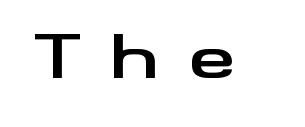
The image shows 60 px bold, wide sans-serif type, upright; set unusually wide letter spacing (+0.48 em), not underlined; medium stroke contrast and a small x-height.
